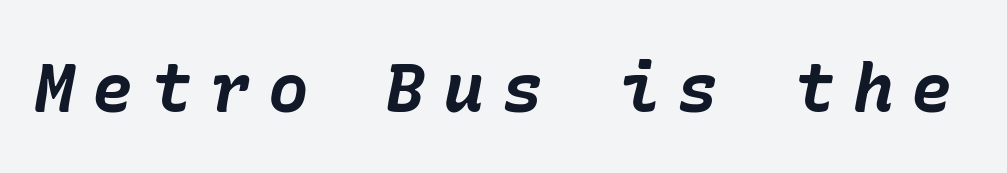
{"italic": "yes", "lean": "right", "slant_degrees": 10, "bold": "yes", "weight": "bold", "width": "normal", "stroke_contrast": "low", "x_height": "medium", "underline": "no", "letter_spacing": "wide", "letter_spacing_em": 0.26, "glyph_px": 68}
